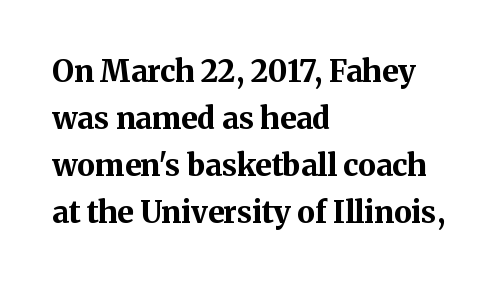
{"serif": "yes", "italic": "no", "bold": "yes", "weight": "bold", "width": "normal", "stroke_contrast": "medium", "x_height": "medium", "monospaced": "no", "underline": "no", "align": "left", "line_spacing": "normal", "line_spacing_ratio": 1.57, "letter_spacing": "normal", "letter_spacing_em": 0.0, "glyph_px": 30}
